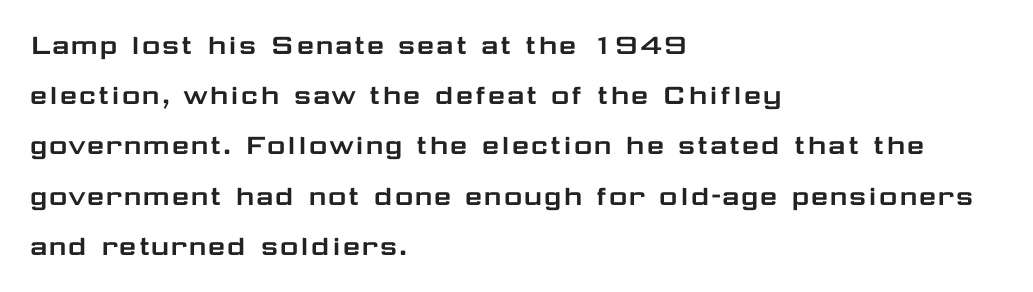
{"serif": "no", "italic": "no", "width": "wide", "stroke_contrast": "low", "x_height": "medium", "monospaced": "no", "underline": "no", "align": "left", "line_spacing": "normal", "line_spacing_ratio": 1.57, "letter_spacing": "normal", "letter_spacing_em": 0.0, "glyph_px": 32}
